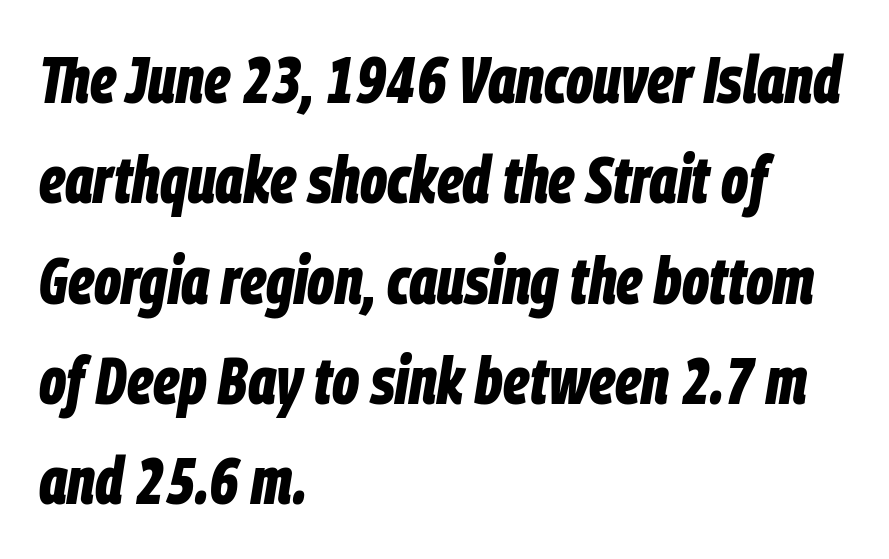
Q: Is the text bold? A: Yes.
Q: Is the text italic (slanted)? A: Yes, it leans right by about 9 degrees.
Q: Is the text underlined? A: No.
Q: How is the paragraph aligned? A: Left-aligned.
Q: Is the spacing between letters normal or unusually wide? A: Normal.
Q: Is the spacing between lines tight, normal or loose? A: Normal.
Q: Width (condensed, normal, or wide)? A: Condensed.
Q: Stroke contrast? A: Low.
Q: x-height? A: Large.
Q: Monospaced? A: No.
